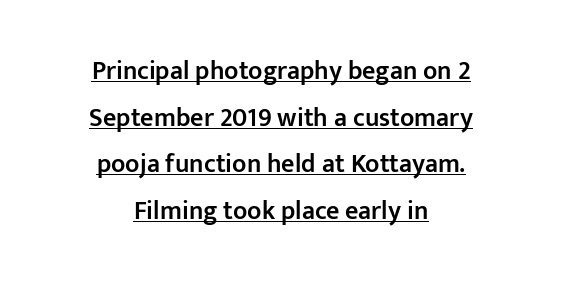
The image shows 26 px text type, upright; set centered, line spacing 1.79x, normal letter spacing, underlined.
